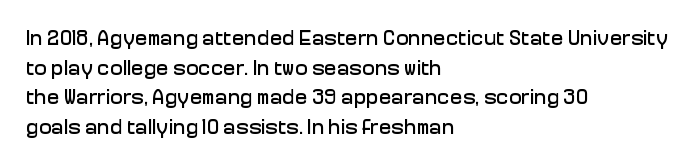
Caption: standard tracking, unaltered. Only glyphs here, with clear space below each row. The line-height multiplier appears to be the usual default. The typography opts for an upright posture over an oblique one. A student would call this left alignment; a typographer would say flush left, rag right.
